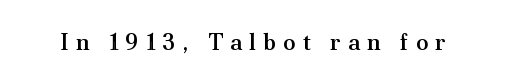
{"italic": "no", "bold": "semi", "underline": "no", "letter_spacing": "wide", "letter_spacing_em": 0.31, "glyph_px": 23}
